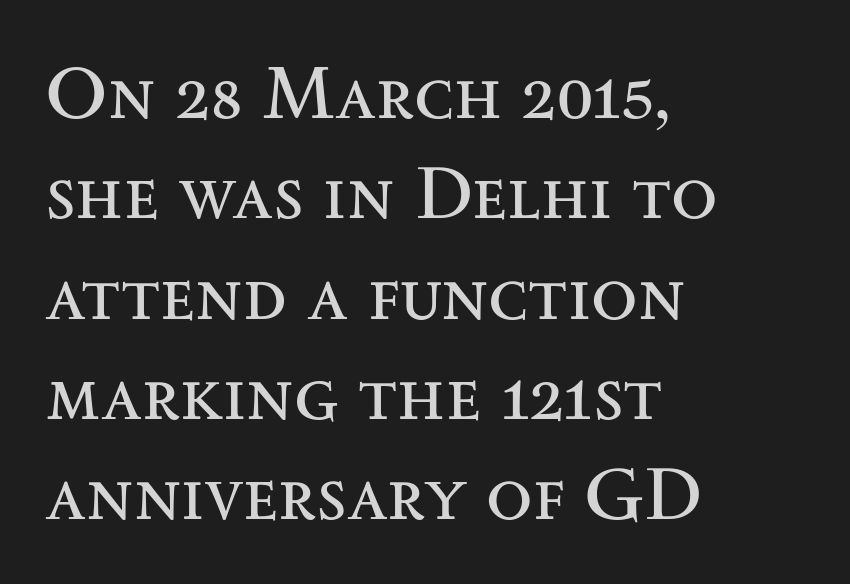
These lines stack with their left ends in a neat column. The line-height multiplier appears to be the usual default. Italic: no, the glyphs are upright roman. I'd call this a serif setting — the letters wear small feet.
